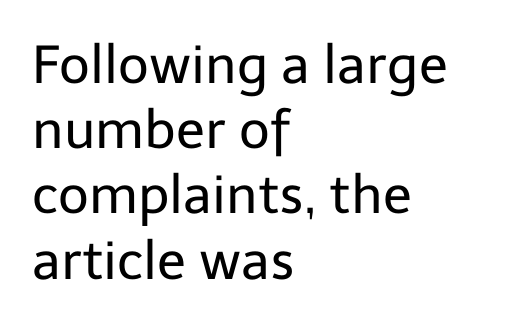
The weight tops out at a normal text grade. The lettering stays uniformly vertical, giving the passage a roman look. The foot of each line stays bare and open. Note the varied advance widths — an 'i' is clearly narrower than an 'm'. Nope, no serifs anywhere on these letters. The face used here is rendered with its standard letterfit.
